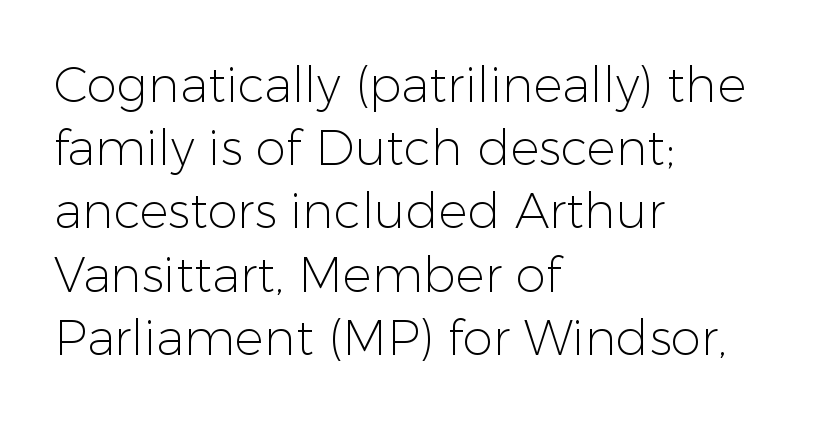
Reading down the column, the eye jumps a familiar distance to each next line. Look at the tracking — it's just the regular setting, nothing added. Horizontally, the lines are justified to the leading edge only. Underlining? Definitely not there. Posture: vertical.
